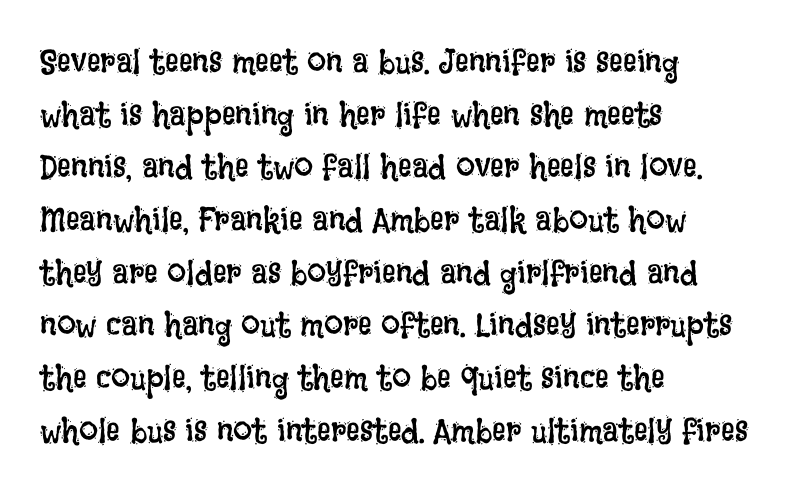
Q: Is the text bold? A: No.
Q: Is the text italic (slanted)? A: No, it is upright.
Q: Is the text underlined? A: No.
Q: How is the paragraph aligned? A: Left-aligned.
Q: Is the spacing between letters normal or unusually wide? A: Normal.
Q: Is the spacing between lines tight, normal or loose? A: Normal.
Q: Width (condensed, normal, or wide)? A: Condensed.
Q: Stroke contrast? A: Low.
Q: x-height? A: Large.
Q: Monospaced? A: No.
